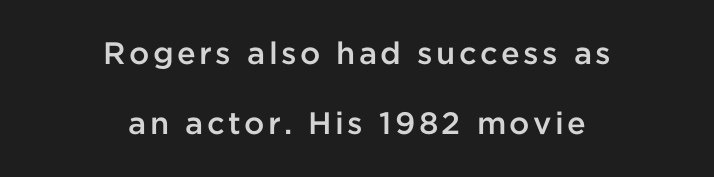
Q: Is the text bold? A: Semi-bold.
Q: Is the text italic (slanted)? A: No, it is upright.
Q: Is the typeface a serif or a sans-serif typeface? A: Sans-serif.
Q: Is the text underlined? A: No.
Q: How is the paragraph aligned? A: Centered.
Q: Is the spacing between lines tight, normal or loose? A: Loose.
Q: Width (condensed, normal, or wide)? A: Normal.
Q: Stroke contrast? A: Low.
Q: x-height? A: Medium.
Q: Monospaced? A: No.
